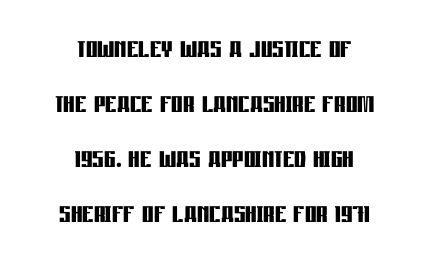
The image shows 36 px semibold, condensed sans-serif type, upright; set centered, normal line spacing (1.53x), normal letter spacing, not underlined; low stroke contrast and a large x-height.
